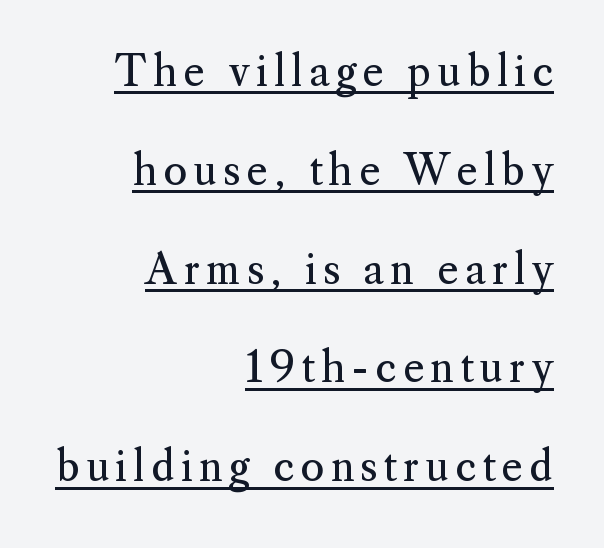
{"serif": "yes", "italic": "no", "bold": "no", "weight": "regular", "width": "normal", "stroke_contrast": "medium", "x_height": "small", "monospaced": "no", "underline": "yes", "align": "right", "line_spacing": "loose", "line_spacing_ratio": 2.41, "glyph_px": 41}
